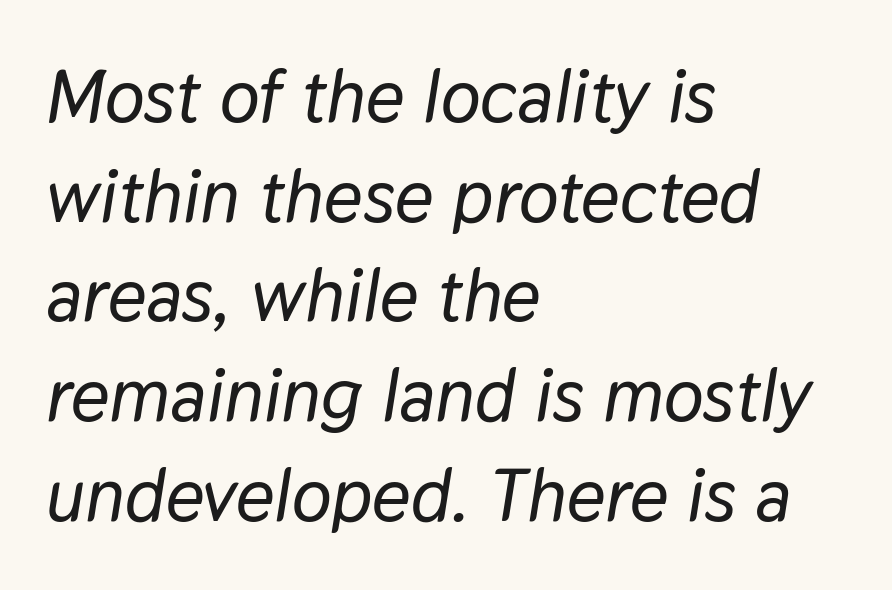
The image shows 75 px text type, italic (leaning right); set left-aligned, normal line spacing (1.33x), normal letter spacing, not underlined; low stroke contrast and a medium x-height.
